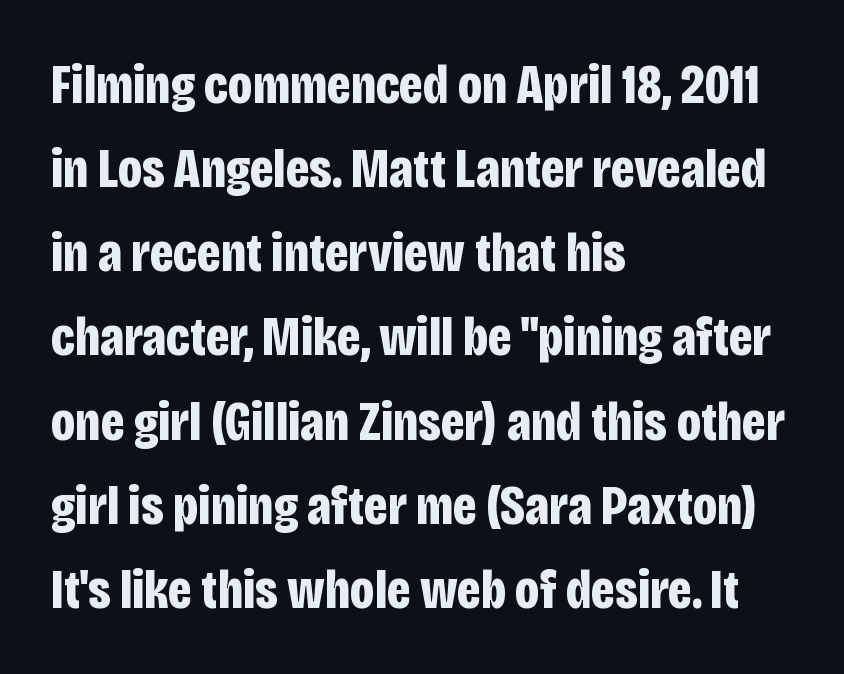
Q: Is the text bold? A: Yes.
Q: Is the text italic (slanted)? A: No, it is upright.
Q: Is the typeface a serif or a sans-serif typeface? A: Sans-serif.
Q: Is the text underlined? A: No.
Q: How is the paragraph aligned? A: Left-aligned.
Q: Is the spacing between letters normal or unusually wide? A: Normal.
Q: Is the spacing between lines tight, normal or loose? A: Normal.
Q: Width (condensed, normal, or wide)? A: Condensed.
Q: Stroke contrast? A: Low.
Q: x-height? A: Large.
Q: Monospaced? A: No.
